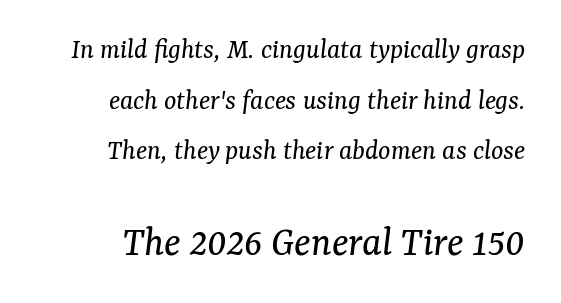
Q: Is the text bold? A: No.
Q: Is the text italic (slanted)? A: Yes, it leans right by about 7 degrees.
Q: Is the typeface a serif or a sans-serif typeface? A: Serif.
Q: Is the text underlined? A: No.
Q: Is the spacing between letters normal or unusually wide? A: Normal.
Q: Which block of text is set in a larger size, the first (top) or the second (bottom)? A: The second (bottom) one.
Q: Width (condensed, normal, or wide)? A: Normal.
Q: Stroke contrast? A: Medium.
Q: x-height? A: Medium.
Q: Monospaced? A: No.
